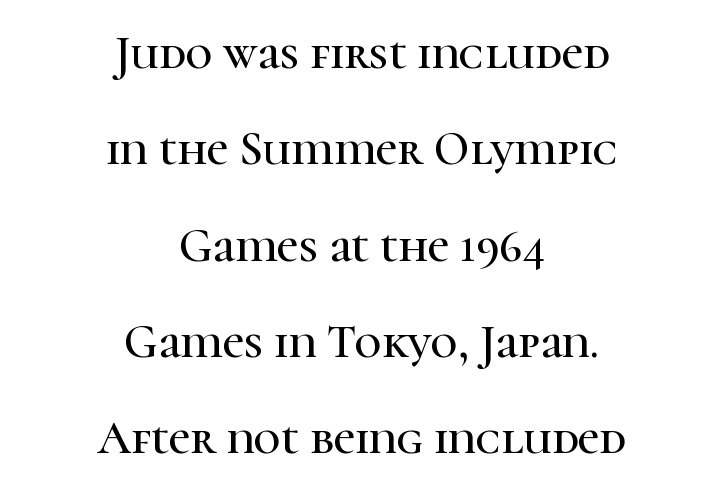
The image shows 47 px serif type, upright; set centered, loose line spacing (2.05x), normal letter spacing, not underlined; high stroke contrast and a medium x-height.
